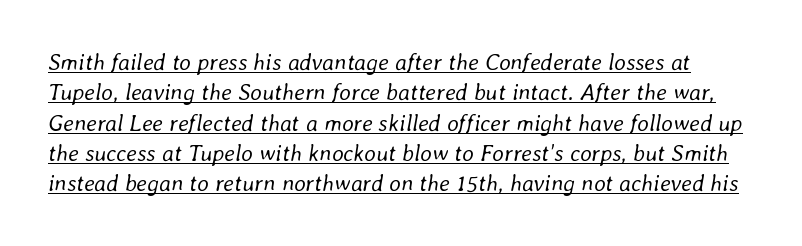
Q: Is the text bold? A: No.
Q: Is the text italic (slanted)? A: Yes, it leans right by about 8 degrees.
Q: Is the text underlined? A: Yes.
Q: Is the spacing between letters normal or unusually wide? A: Normal.
Q: Is the spacing between lines tight, normal or loose? A: Normal.
